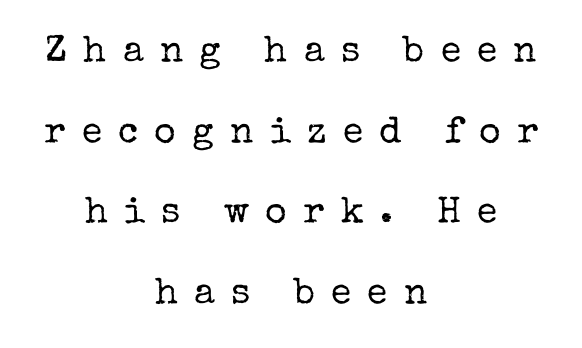
Q: Is the text bold? A: No.
Q: Is the text italic (slanted)? A: No, it is upright.
Q: Is the typeface a serif or a sans-serif typeface? A: Serif.
Q: Is the text underlined? A: No.
Q: How is the paragraph aligned? A: Centered.
Q: Is the spacing between letters normal or unusually wide? A: Unusually wide.
Q: Is the spacing between lines tight, normal or loose? A: Loose.
Q: Width (condensed, normal, or wide)? A: Normal.
Q: Stroke contrast? A: Low.
Q: x-height? A: Medium.
Q: Monospaced? A: No.
